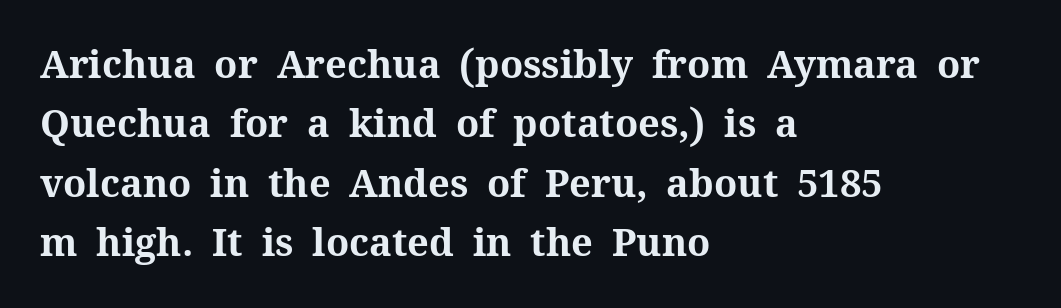
{"serif": "yes", "italic": "no", "bold": "yes", "weight": "bold", "width": "normal", "stroke_contrast": "medium", "x_height": "medium", "monospaced": "no", "underline": "no", "align": "left", "line_spacing": "normal", "line_spacing_ratio": 1.56, "letter_spacing": "normal", "letter_spacing_em": 0.0, "glyph_px": 38}
